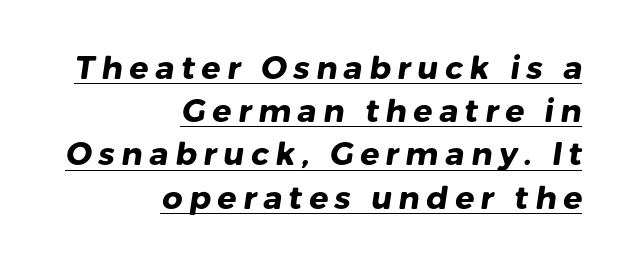
A rule runs beneath these lines of type. Casual observation: everything's shoved over to the right. Proportional: the letters do not fall into vertical columns. The font family rendered here belongs to the sans-serif group.
